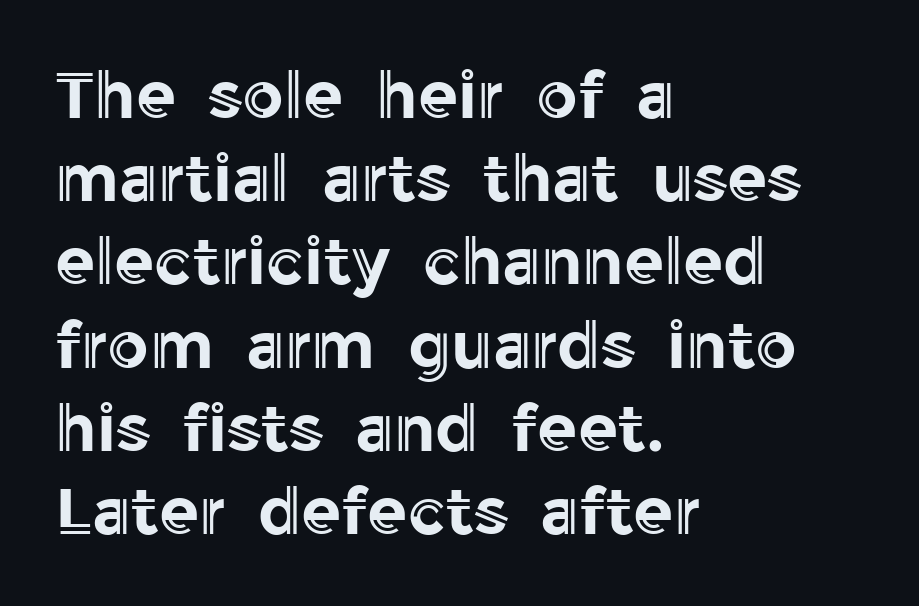
{"italic": "no", "width": "normal", "x_height": "medium", "monospaced": "no", "underline": "no", "align": "left", "line_spacing": "normal", "line_spacing_ratio": 1.28, "letter_spacing": "normal", "letter_spacing_em": 0.0, "glyph_px": 65}
